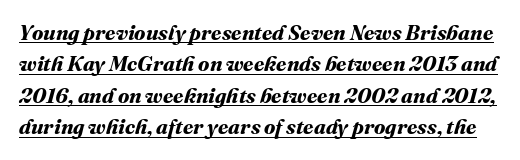
{"bold": "yes", "underline": "yes", "line_spacing": "normal", "line_spacing_ratio": 1.5, "letter_spacing": "normal", "letter_spacing_em": 0.0, "glyph_px": 21}
